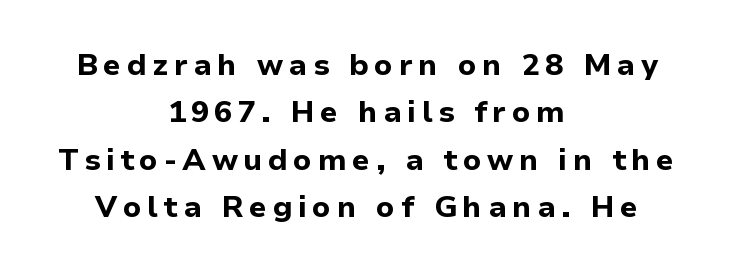
Is there any slant? The stems are plumb. Caption: bold face, heavy strokes. Underline: absent. Spacing verdict: proportional, widths tailored to each character. If you measured baseline to baseline, you'd find a middling distance.
